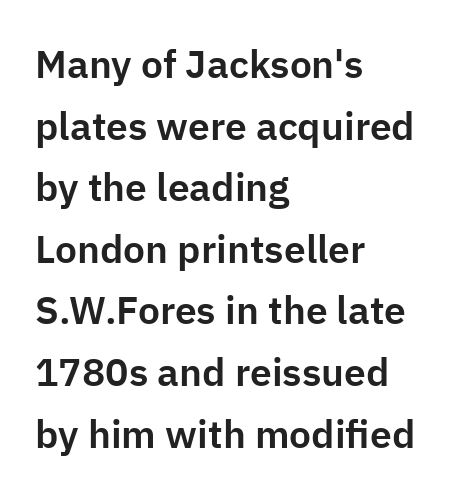
Q: Is the text italic (slanted)? A: No, it is upright.
Q: Is the typeface a serif or a sans-serif typeface? A: Sans-serif.
Q: Is the text underlined? A: No.
Q: How is the paragraph aligned? A: Left-aligned.
Q: Is the spacing between letters normal or unusually wide? A: Normal.
Q: Is the spacing between lines tight, normal or loose? A: Normal.
Q: Width (condensed, normal, or wide)? A: Normal.
Q: Stroke contrast? A: Low.
Q: x-height? A: Medium.
Q: Monospaced? A: No.
